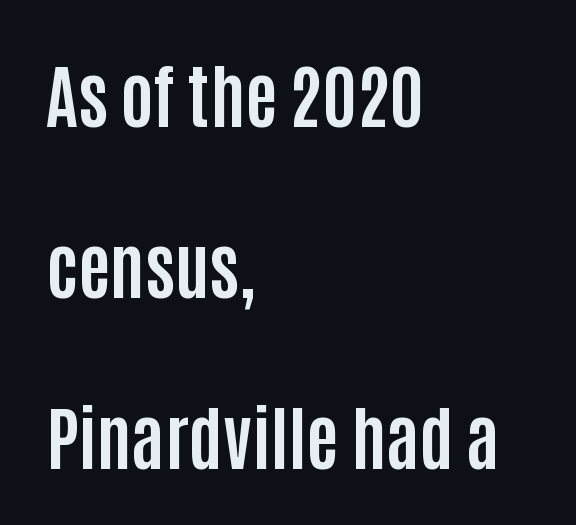
Q: Is the text bold? A: Yes.
Q: Is the text italic (slanted)? A: No, it is upright.
Q: Is the typeface a serif or a sans-serif typeface? A: Sans-serif.
Q: Is the text underlined? A: No.
Q: How is the paragraph aligned? A: Left-aligned.
Q: Is the spacing between letters normal or unusually wide? A: Normal.
Q: Is the spacing between lines tight, normal or loose? A: Loose.
Q: Width (condensed, normal, or wide)? A: Condensed.
Q: Stroke contrast? A: Low.
Q: x-height? A: Large.
Q: Monospaced? A: No.
